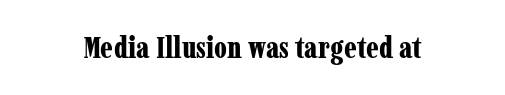
These lines are rendered in a variable-pitch font. Examine the stroke ends and you'll spot serifs. No italicization has been applied; the sample stays upright. What stands out about the letter spacing? Nothing — it is the standard amount.
